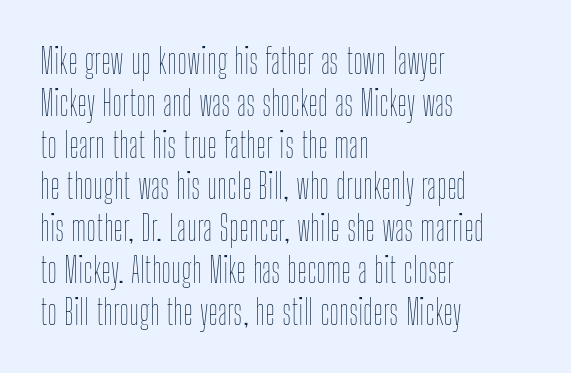
The letters stand upright; this is a roman face. Character widths vary here, with narrow letters taking less room than wide ones. Decoration check: the copy has no underline. Typeset ragged right — the left edge is the straight one. Honestly, the letter spacing is just normal — you wouldn't notice it.
